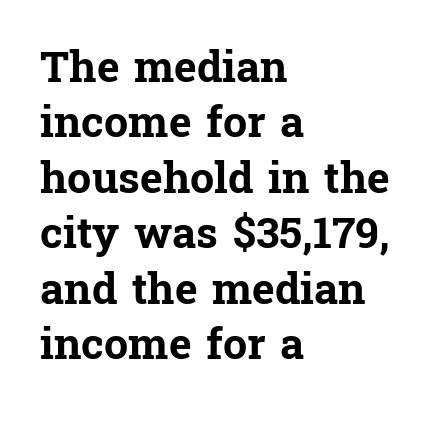
Heft: maximum for text — a bold. The passage shown is typeset with a serif family. Layout note: lines flush left. You could not count columns in this text — the font is proportionally spaced. Anything drawn beneath the words? Only blank space. Spacing between characters is what you'd get straight out of the box.
